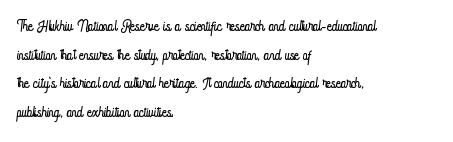
Line beginnings align vertically; line endings do not. Whoever set this chose a conventional vertical rhythm. Stroke mass is kept to a normal reading level or below. Nobody touched the tracking dial on this one.
